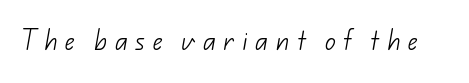
Clear beneath every line of the passage. The horizontal fit of the characters is loose and conspicuously gappy. Counters stay open thanks to moderate or lighter strokes.
